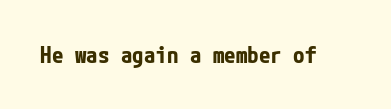
Q: Is the text bold? A: Yes.
Q: Is the text italic (slanted)? A: No, it is upright.
Q: Is the text underlined? A: No.
Q: Is the spacing between letters normal or unusually wide? A: Normal.
